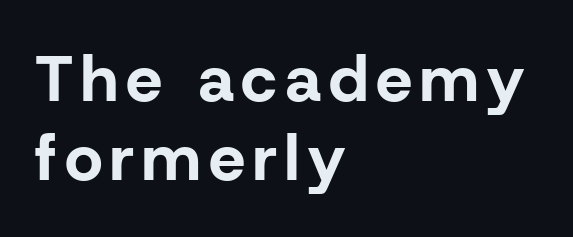
Q: Is the text bold? A: Yes.
Q: Is the text italic (slanted)? A: No, it is upright.
Q: Is the typeface a serif or a sans-serif typeface? A: Sans-serif.
Q: Is the text underlined? A: No.
Q: How is the paragraph aligned? A: Left-aligned.
Q: Width (condensed, normal, or wide)? A: Normal.
Q: Stroke contrast? A: Low.
Q: x-height? A: Medium.
Q: Monospaced? A: No.
